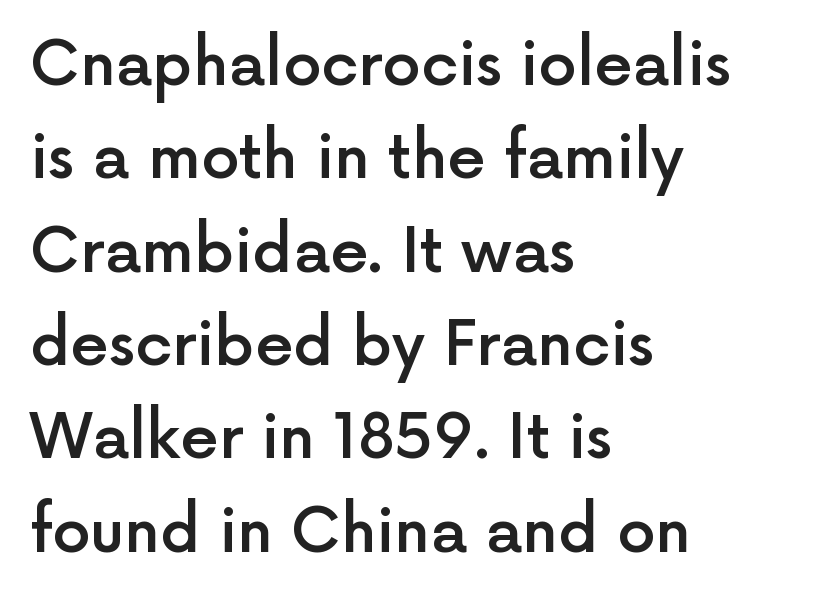
The image shows 61 px semibold sans-serif type, upright; set left-aligned, normal line spacing (1.53x), normal letter spacing, not underlined; a medium x-height.
